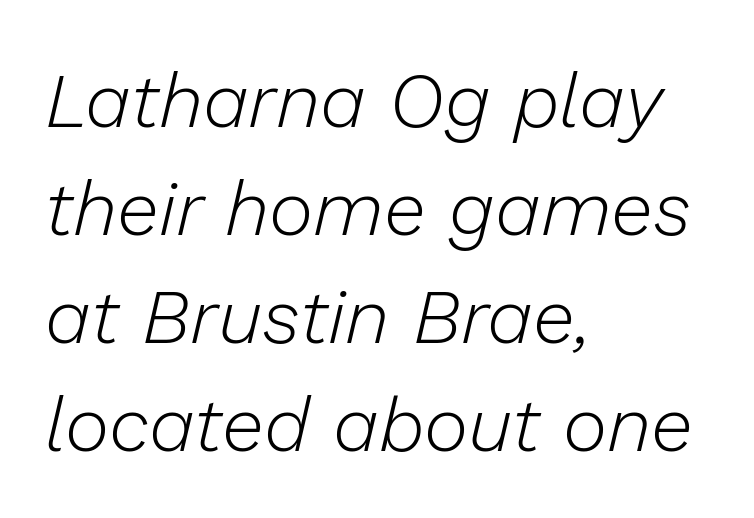
The image shows 76 px light type, italic (leaning right); set left-aligned, normal line spacing (1.42x), normal letter spacing, not underlined; low stroke contrast and a medium x-height.
